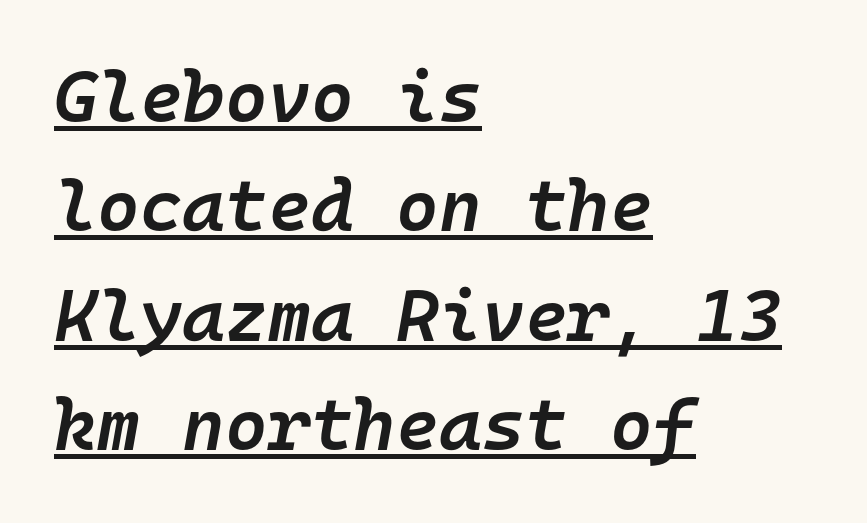
{"italic": "yes", "lean": "right", "slant_degrees": 10, "bold": "semi", "weight": "semibold", "width": "normal", "stroke_contrast": "low", "x_height": "medium", "monospaced": "yes", "underline": "yes", "align": "left", "line_spacing": "normal", "line_spacing_ratio": 1.5, "letter_spacing": "normal", "letter_spacing_em": 0.0, "glyph_px": 73}
